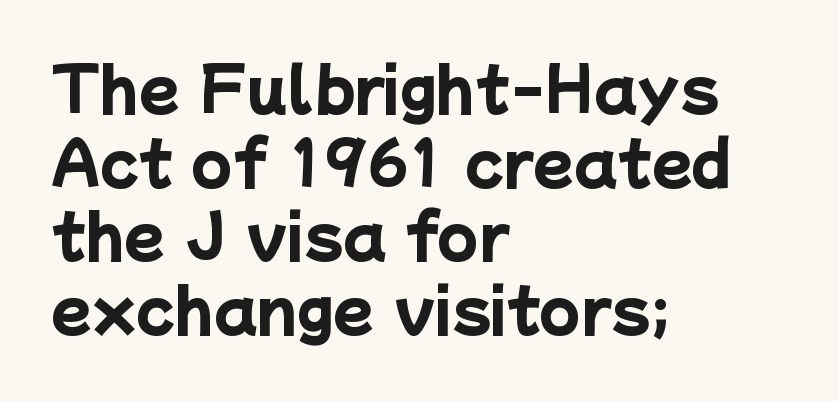
Anything drawn beneath the words? Only blank space. The letters advance in unequal steps, a hallmark of proportional type. No extra tracking has been applied to these lines. The rendering uses a bold face; every stroke is thick and dark.
